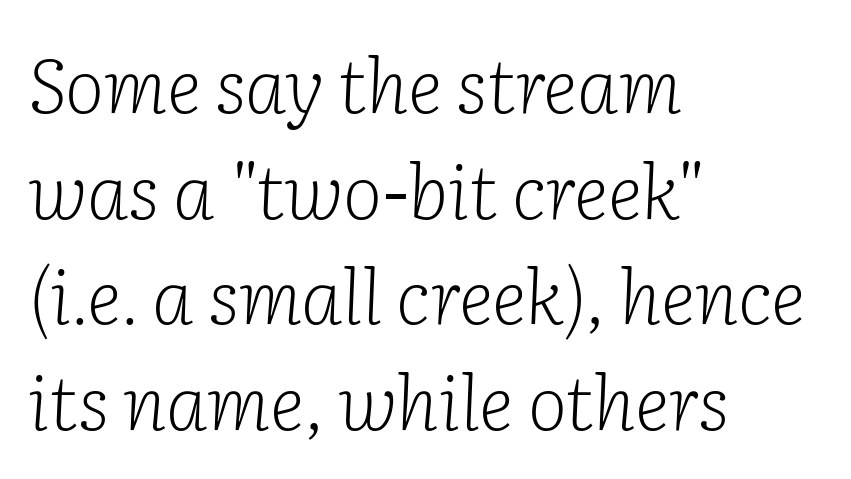
{"serif": "yes", "italic": "yes", "lean": "right", "slant_degrees": 2, "bold": "no", "weight": "light", "width": "normal", "stroke_contrast": "low", "x_height": "medium", "monospaced": "no", "underline": "no", "align": "left", "line_spacing": "normal", "line_spacing_ratio": 1.41, "letter_spacing": "normal", "letter_spacing_em": 0.0, "glyph_px": 75}
